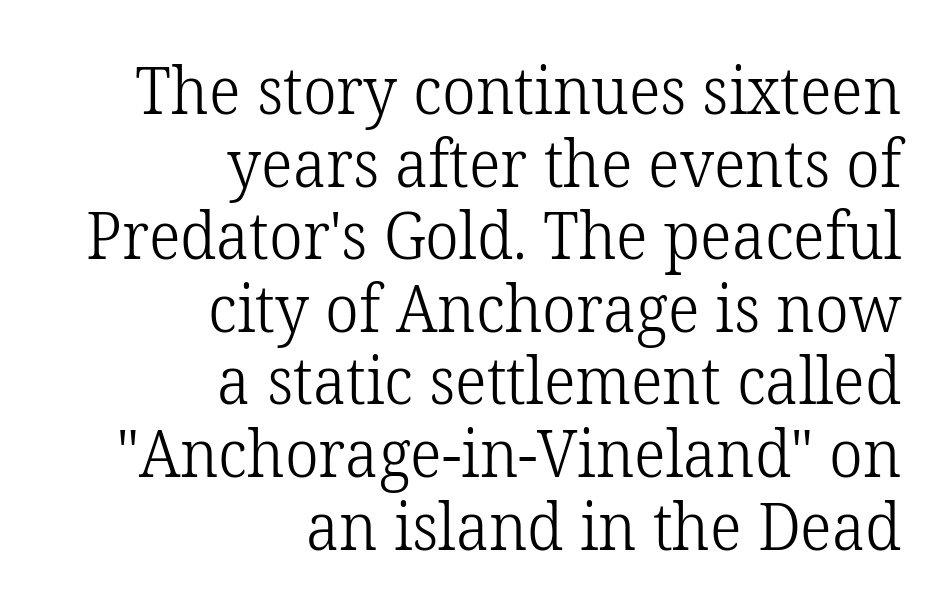
{"serif": "yes", "italic": "no", "bold": "no", "weight": "light", "width": "normal", "stroke_contrast": "low", "x_height": "medium", "monospaced": "no", "underline": "no", "align": "right", "line_spacing": "tight", "line_spacing_ratio": 1.1, "letter_spacing": "normal", "letter_spacing_em": 0.0, "glyph_px": 66}
